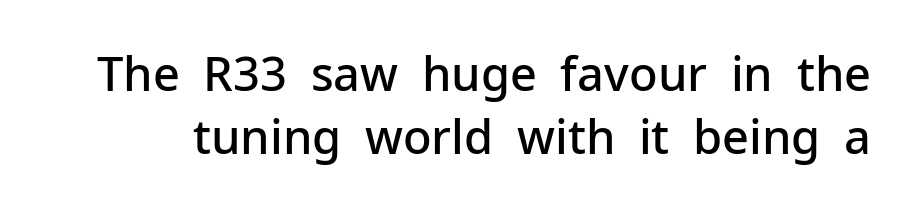
{"serif": "no", "italic": "no", "bold": "semi", "weight": "semibold", "width": "normal", "stroke_contrast": "low", "x_height": "medium", "monospaced": "no", "underline": "no", "line_spacing": "normal", "line_spacing_ratio": 1.34, "letter_spacing": "normal", "letter_spacing_em": 0.0, "glyph_px": 47}
